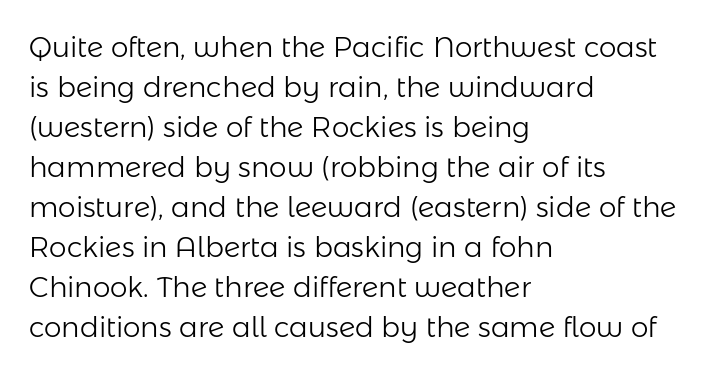
{"serif": "no", "italic": "no", "bold": "no", "weight": "light", "width": "normal", "stroke_contrast": "low", "x_height": "medium", "monospaced": "no", "underline": "no", "align": "left", "line_spacing": "normal", "line_spacing_ratio": 1.43, "letter_spacing": "normal", "letter_spacing_em": 0.0, "glyph_px": 28}
